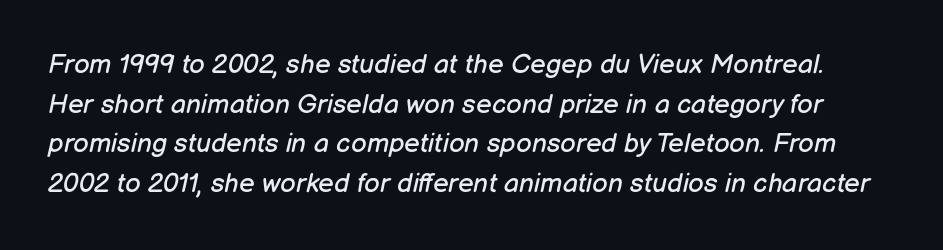
{"italic": "yes", "lean": "right", "slant_degrees": 12, "bold": "no", "underline": "no", "line_spacing": "normal", "line_spacing_ratio": 1.47, "letter_spacing": "normal", "letter_spacing_em": 0.0, "glyph_px": 27}
